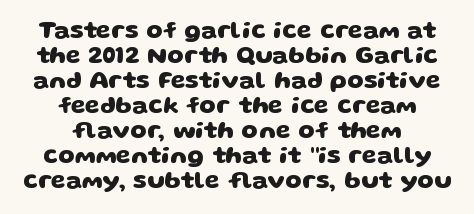
{"bold": "yes", "underline": "no", "align": "center", "line_spacing": "tight", "line_spacing_ratio": 1.04, "letter_spacing": "normal", "letter_spacing_em": 0.0, "glyph_px": 24}
